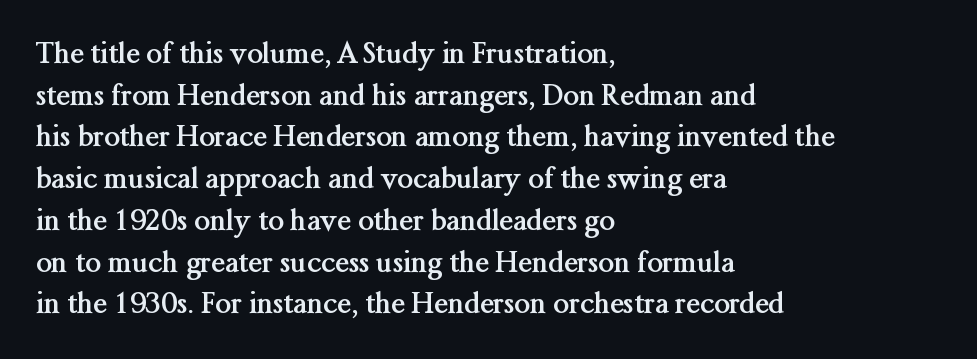
Looks like regular typesetting: each glyph gets only the width it needs. The foot of each line stays bare and open. The glyphs in this specimen are seriffed. Standard letterfit; no display-style spreading of the glyphs.
